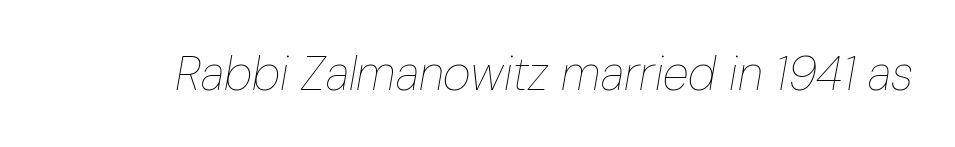
Posture: slanted. The letterforms sit at book weight or below. Looks like regular typesetting: each glyph gets only the width it needs. Tracking here is standard; glyphs follow each other at the usual distance. Has an underline been added? It has not.
